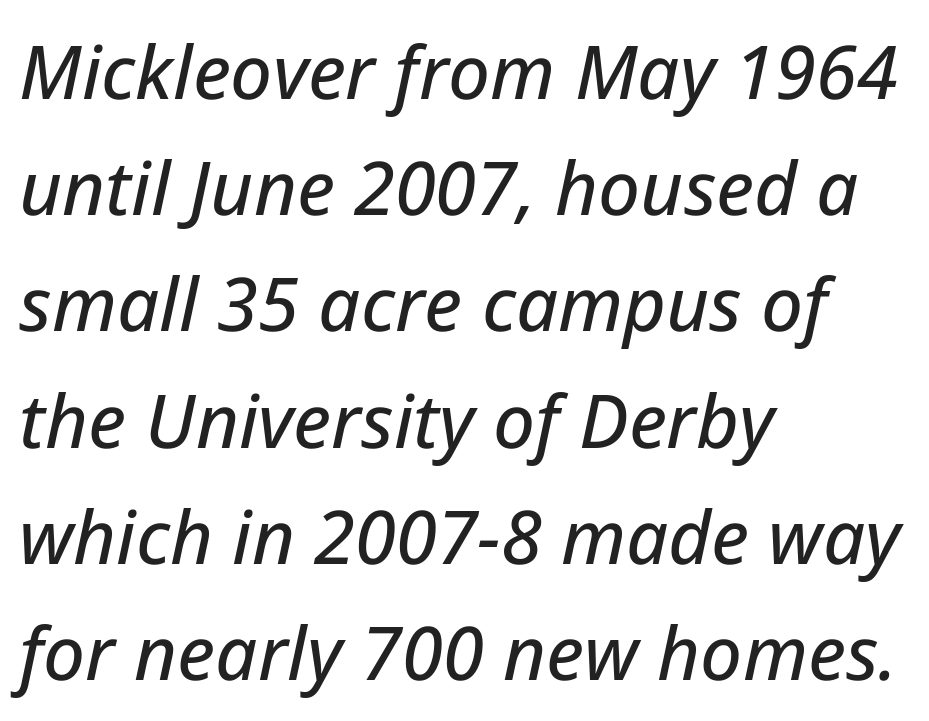
{"italic": "yes", "lean": "right", "slant_degrees": 12, "width": "normal", "stroke_contrast": "low", "x_height": "medium", "monospaced": "no", "underline": "no", "align": "left", "line_spacing": "normal", "line_spacing_ratio": 1.57, "letter_spacing": "normal", "letter_spacing_em": 0.0, "glyph_px": 74}
